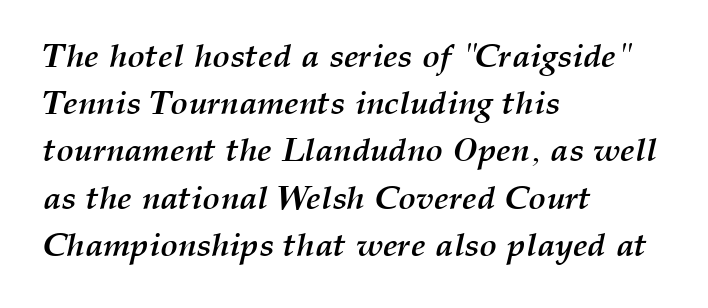
The image shows 33 px semibold type, italic (leaning right); set left-aligned, normal line spacing (1.43x), normal letter spacing, not underlined; medium stroke contrast and a medium x-height.
